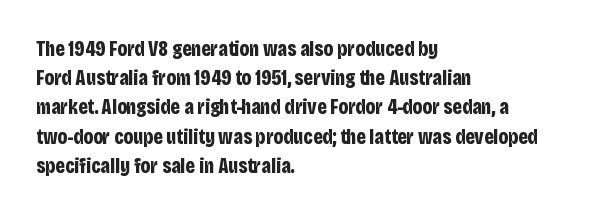
The image shows 21 px bold type, upright; set left-aligned, normal line spacing (1.39x), normal letter spacing, not underlined.
